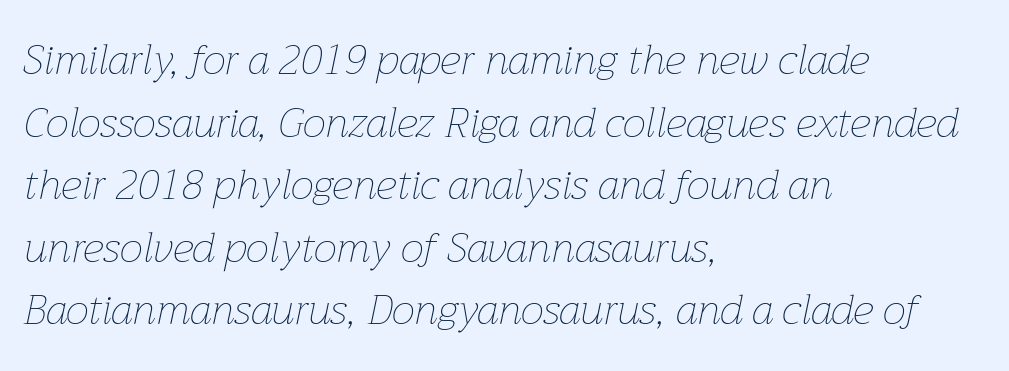
Descenders hang freely into open space. Successive baselines arrive at the customary interval. A typesetter would call this zero additional tracking. Teacher's note: observe the even left margin — that is flush-left alignment. The face used here has a pronounced slope to its letters. Think of a printed novel: that variable character pitch is what you see here.
